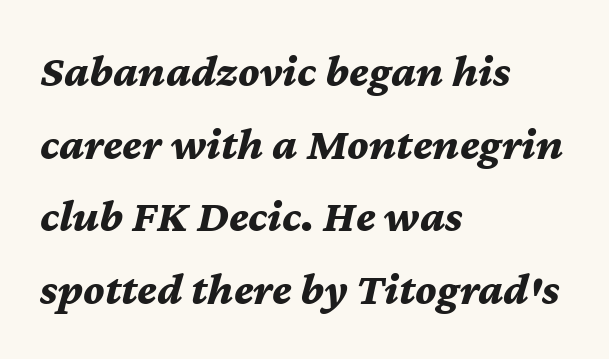
Q: Is the text bold? A: Yes.
Q: Is the text italic (slanted)? A: Yes, it leans right by about 12 degrees.
Q: Is the text underlined? A: No.
Q: How is the paragraph aligned? A: Left-aligned.
Q: Is the spacing between letters normal or unusually wide? A: Normal.
Q: Is the spacing between lines tight, normal or loose? A: Normal.
Q: Width (condensed, normal, or wide)? A: Normal.
Q: Stroke contrast? A: Medium.
Q: x-height? A: Medium.
Q: Monospaced? A: No.
